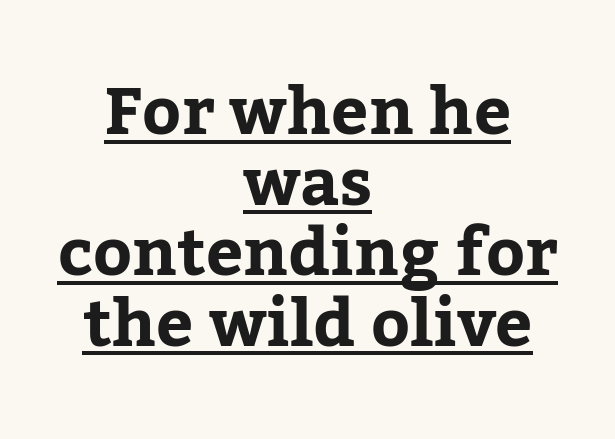
{"serif": "yes", "italic": "no", "width": "normal", "stroke_contrast": "low", "x_height": "medium", "monospaced": "no", "underline": "yes", "align": "center", "line_spacing": "tight", "line_spacing_ratio": 1.07, "letter_spacing": "normal", "letter_spacing_em": 0.0, "glyph_px": 66}
